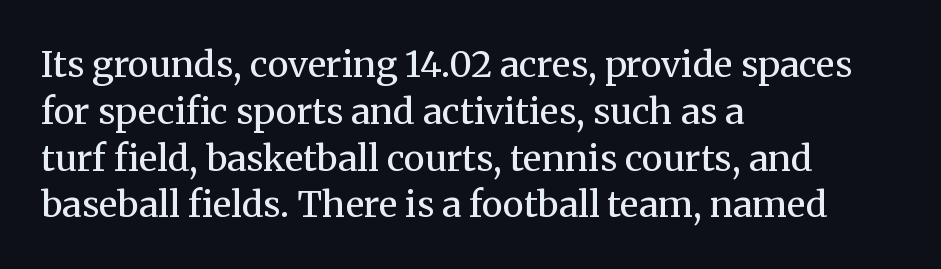
Proportional: the letters do not fall into vertical columns. A typesetter would label this face a serif. The lines in this sample share a left origin and differ only in where they stop. Vertical strokes here are truly vertical. Default kerning and tracking; the words read as compact shapes. Stroke mass is kept to a normal reading level or below.
